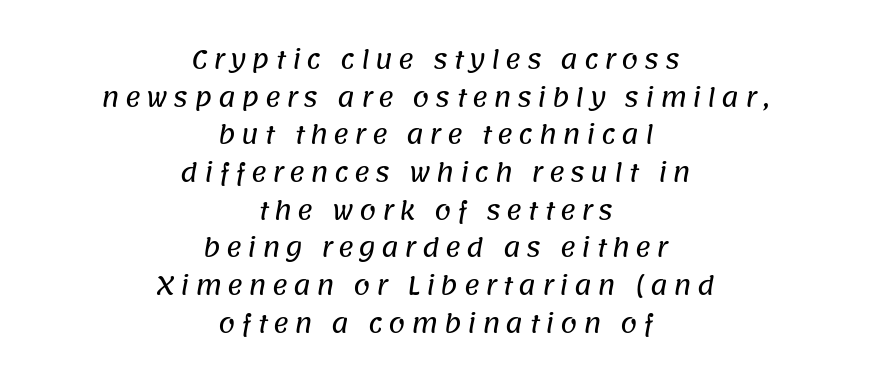
The image shows 24 px text type; set centered, normal line spacing (1.57x), unusually wide letter spacing (+0.23 em), not underlined.
